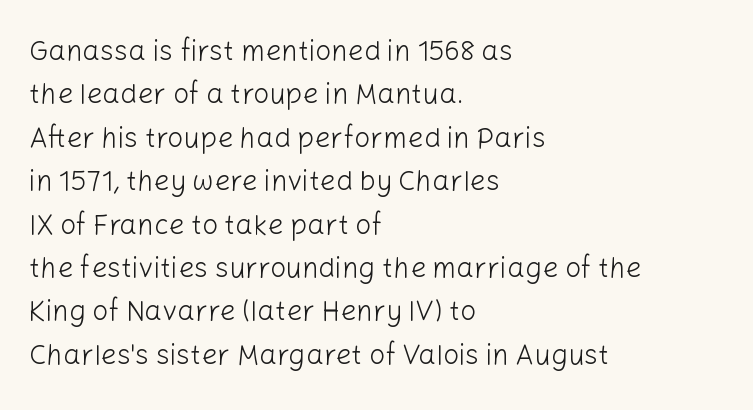
Q: Is the text bold? A: No.
Q: Is the text italic (slanted)? A: No, it is upright.
Q: Is the typeface a serif or a sans-serif typeface? A: Sans-serif.
Q: Is the text underlined? A: No.
Q: How is the paragraph aligned? A: Left-aligned.
Q: Is the spacing between letters normal or unusually wide? A: Normal.
Q: Is the spacing between lines tight, normal or loose? A: Normal.
Q: Width (condensed, normal, or wide)? A: Normal.
Q: Stroke contrast? A: Low.
Q: x-height? A: Medium.
Q: Monospaced? A: No.
